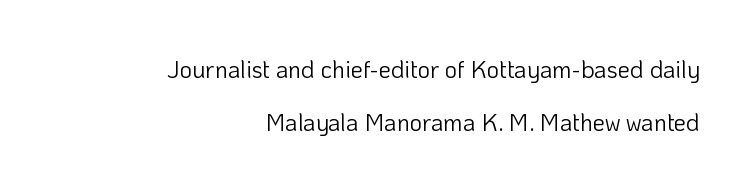
Bold? No — there's no thickening of the strokes. Regarding leading, the lines here are spaced well apart. Characters follow at the spacing the type designer built in. The type sits square on the baseline with zero lean.
